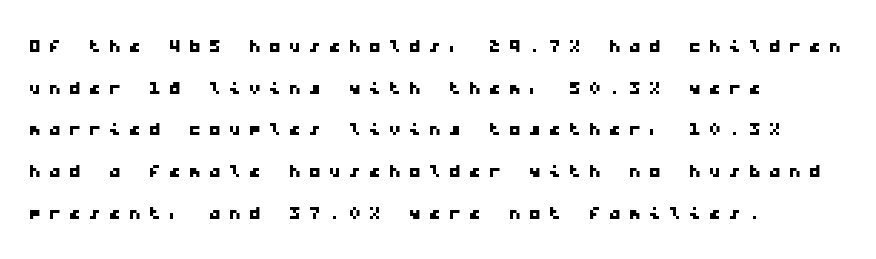
Is the letter spacing exaggerated? Yes — the characters are pushed far apart. These lines sit exactly where default settings would place them. Short and long lines alike share a common starting point at left. Decoration check: the copy has no underline.
